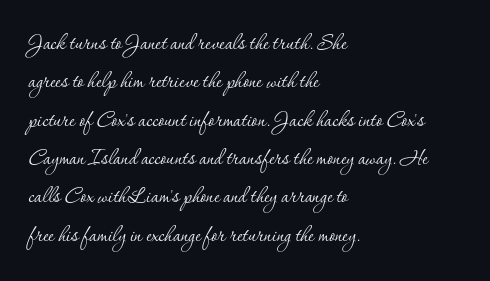
{"bold": "no", "underline": "no", "align": "left", "line_spacing": "normal", "line_spacing_ratio": 1.42, "letter_spacing": "normal", "letter_spacing_em": 0.0, "glyph_px": 27}
